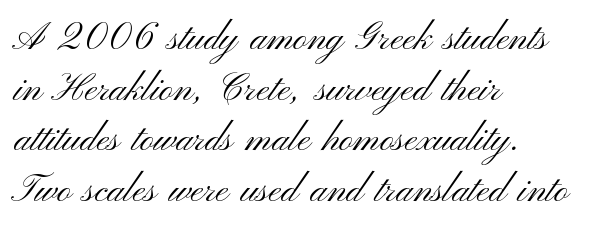
The image shows 38 px light, wide sans-serif type; set left-aligned, normal line spacing (1.33x), normal letter spacing, not underlined; medium stroke contrast and a small x-height.
